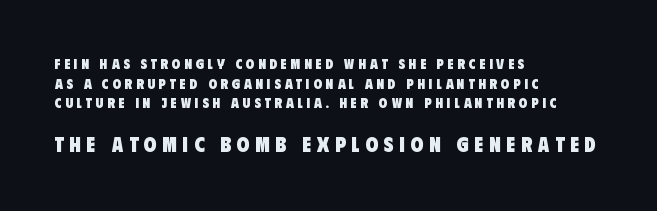
A clean baseline with only descenders dipping below it. The face used here has the dense, thick strokes of a bold. Interline gaps are of average width in this sample. The face used here appears at its bigger size in the lower chunk. Which margin do the lines hug? The left one — the right edge is uneven.
